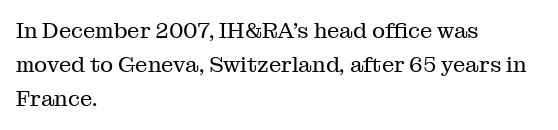
Caption: multi-line text, flush left, ragged right. Rendered with straight, roman letterforms. Beneath every word, the page is bare. Weight: not bold — regular or lighter. Nobody touched the tracking dial on this one. Vertically, the passage feels balanced, rows spaced as you'd expect.
